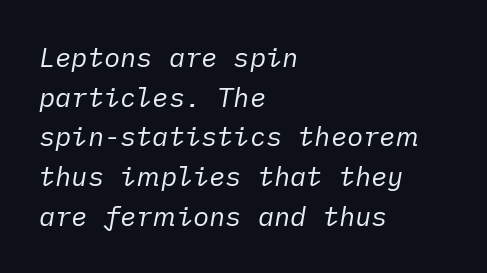
The image shows 27 px text type, italic (leaning right); set left-aligned, normal line spacing (1.47x), normal letter spacing, not underlined.
